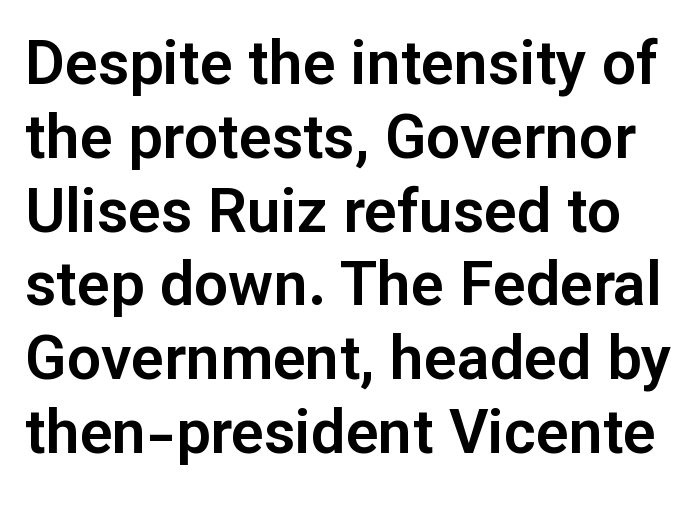
The image shows 61 px sans-serif type, upright; set line spacing 1.21x, normal letter spacing, not underlined; low stroke contrast and a medium x-height.
